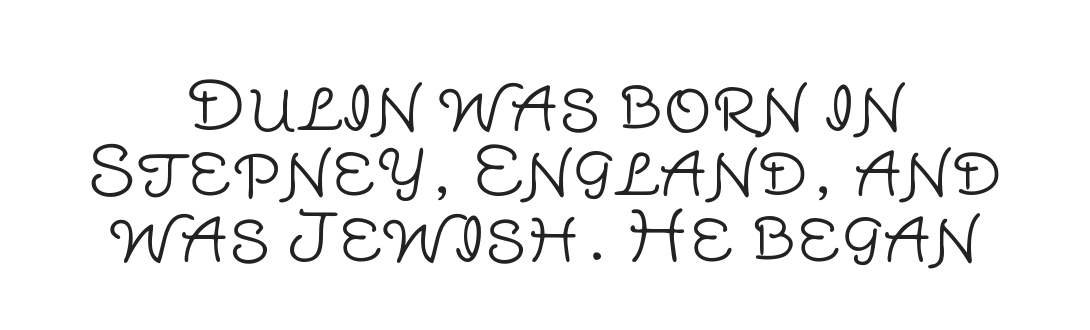
{"serif": "no", "bold": "no", "weight": "light", "width": "normal", "stroke_contrast": "low", "x_height": "large", "monospaced": "no", "underline": "no", "align": "center", "line_spacing": "tight", "line_spacing_ratio": 0.96, "letter_spacing": "normal", "letter_spacing_em": 0.0, "glyph_px": 68}
